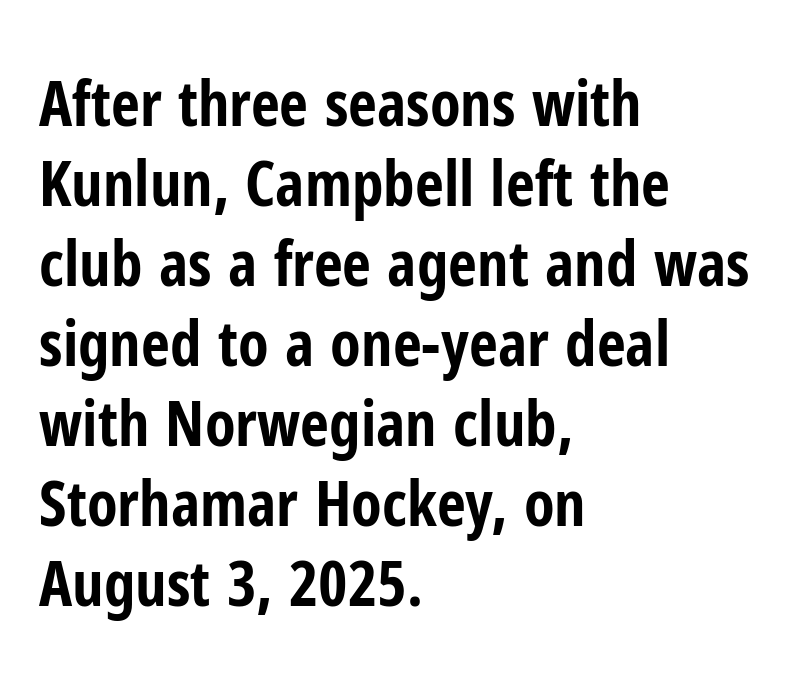
Q: Is the text bold? A: Yes.
Q: Is the text italic (slanted)? A: No, it is upright.
Q: Is the typeface a serif or a sans-serif typeface? A: Sans-serif.
Q: Is the text underlined? A: No.
Q: How is the paragraph aligned? A: Left-aligned.
Q: Is the spacing between letters normal or unusually wide? A: Normal.
Q: Is the spacing between lines tight, normal or loose? A: Normal.
Q: Width (condensed, normal, or wide)? A: Condensed.
Q: Stroke contrast? A: Low.
Q: x-height? A: Medium.
Q: Monospaced? A: No.
